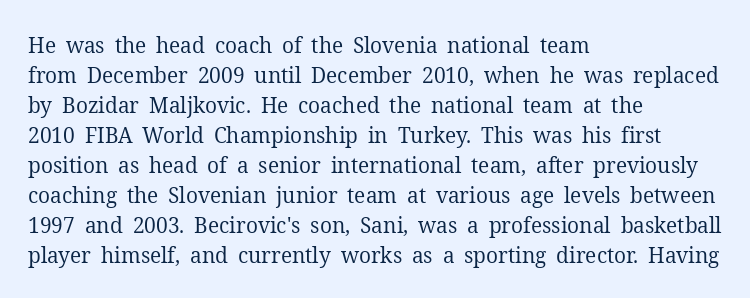
The image shows 21 px text type, upright; set left-aligned, normal line spacing (1.43x), normal letter spacing, not underlined.
